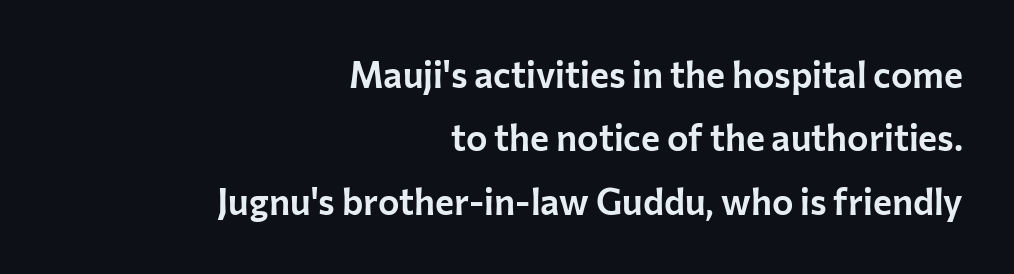
Tracking here is standard; glyphs follow each other at the usual distance. This sample has the flowing, uneven cadence of proportional lettering. Anything drawn beneath the words? Only blank space. Ordinary non-slanted type is in use. The face used here is a sans, in the tradition of grotesques and geometrics. Is the block centered? No — it sits flush against the right margin.
